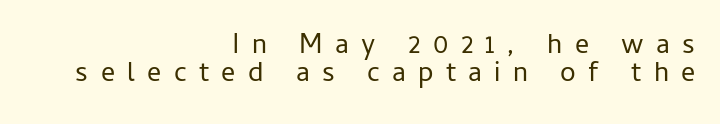
Vertical spacing — tight. You could not count columns in this text — the font is proportionally spaced. Descender tails drop into unmarked territory. Right-aligned paragraph, ragged on the left. Each letter's strokes conclude bluntly, with no projecting serifs.
